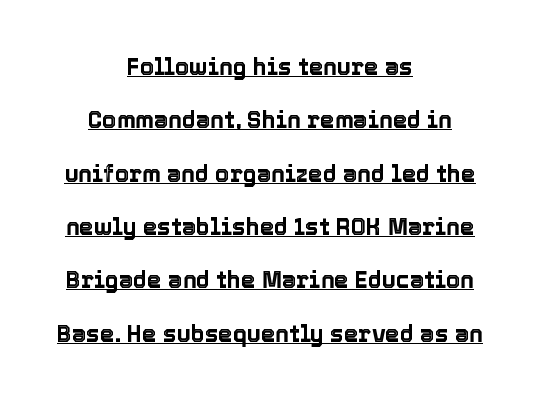
Quick note: underline on. Vertically, the passage feels expansive, rows floating well apart. Is the letter spacing exaggerated? No — it looks like the ordinary default. Posture: vertical. The typesetter chose a symmetrical, centered arrangement here.
